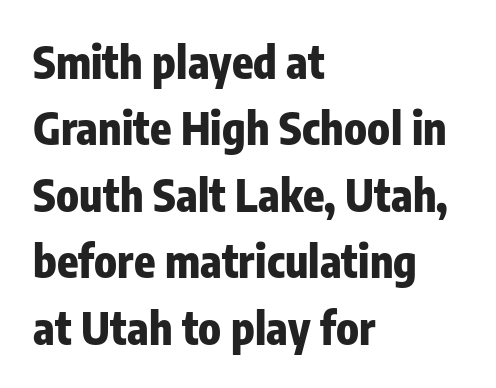
Letter spacing: default. A full-strength bold gives these letters their thick strokes. Regular leading. Decoration check: the copy has no underline. This is roman type, the default non-slanted kind.
